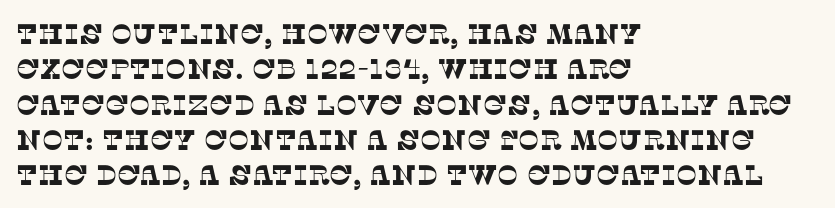
Q: Is the typeface a serif or a sans-serif typeface? A: Serif.
Q: Is the text underlined? A: No.
Q: How is the paragraph aligned? A: Left-aligned.
Q: Is the spacing between letters normal or unusually wide? A: Normal.
Q: Is the spacing between lines tight, normal or loose? A: Normal.
Q: Width (condensed, normal, or wide)? A: Normal.
Q: Stroke contrast? A: Low.
Q: x-height? A: Large.
Q: Monospaced? A: No.
